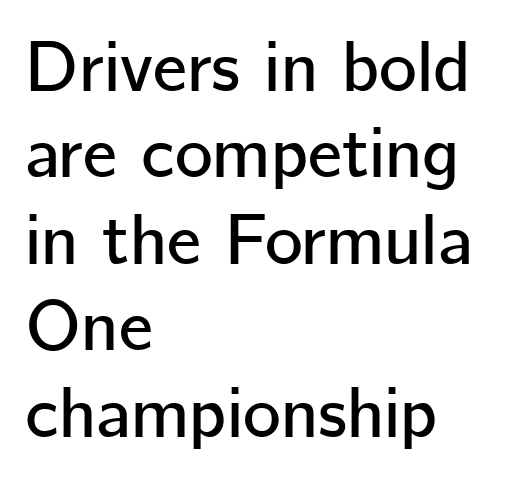
Unlike italic type, these characters show no tilt at all. The text block is weighted toward the left margin, trailing off unevenly rightward. The gaps between neighbouring characters are ordinary and unremarkable. Beneath every word, the page is bare. What kind of face is this? One without serifs — a sans.
